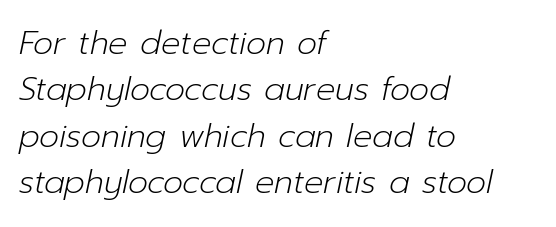
Q: Is the text bold? A: No.
Q: Is the text italic (slanted)? A: Yes, it leans right by about 12 degrees.
Q: Is the text underlined? A: No.
Q: How is the paragraph aligned? A: Left-aligned.
Q: Is the spacing between letters normal or unusually wide? A: Normal.
Q: Is the spacing between lines tight, normal or loose? A: Normal.
Q: Width (condensed, normal, or wide)? A: Normal.
Q: Stroke contrast? A: Low.
Q: x-height? A: Medium.
Q: Monospaced? A: No.
